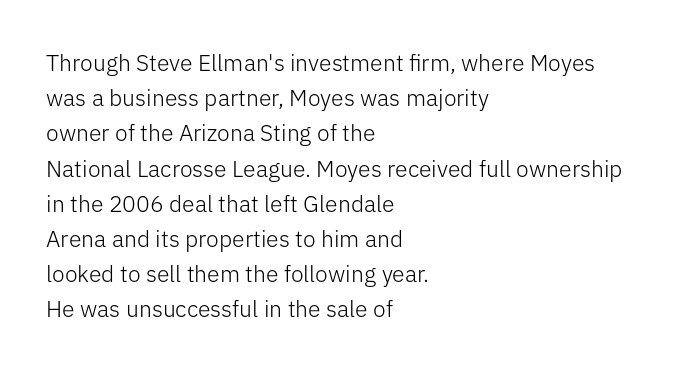
Q: Is the text bold? A: No.
Q: Is the text italic (slanted)? A: No, it is upright.
Q: Is the text underlined? A: No.
Q: How is the paragraph aligned? A: Left-aligned.
Q: Is the spacing between letters normal or unusually wide? A: Normal.
Q: Is the spacing between lines tight, normal or loose? A: Normal.
